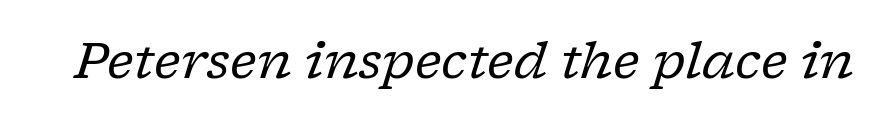
The image shows 50 px regular-weight serif type, italic (leaning right); set normal letter spacing, not underlined; low stroke contrast and a medium x-height.
